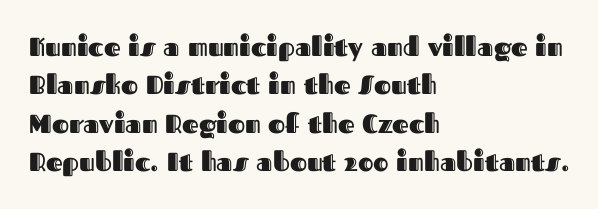
These lines keep a tight, regular rhythm from letter to letter. A student would call this left alignment; a typographer would say flush left, rag right. Descenders are the only things crossing below the line. Evenly set lines give the paragraph a standard silhouette. Ordinary non-slanted type is in use.
